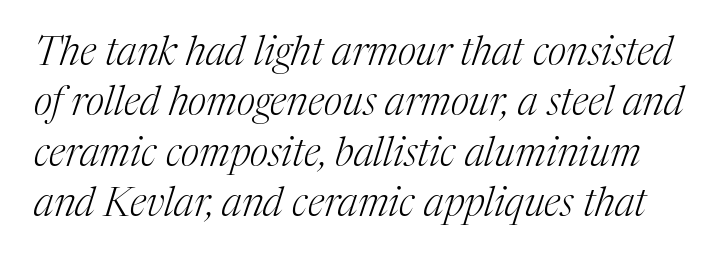
Q: Is the text bold? A: No.
Q: Is the text italic (slanted)? A: Yes, it leans right by about 17 degrees.
Q: Is the typeface a serif or a sans-serif typeface? A: Serif.
Q: Is the text underlined? A: No.
Q: Is the spacing between letters normal or unusually wide? A: Normal.
Q: Is the spacing between lines tight, normal or loose? A: Normal.
Q: Width (condensed, normal, or wide)? A: Normal.
Q: Stroke contrast? A: Medium.
Q: x-height? A: Medium.
Q: Monospaced? A: No.
